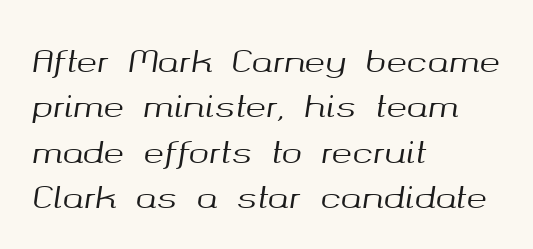
{"italic": "yes", "lean": "right", "slant_degrees": 8, "width": "normal", "stroke_contrast": "medium", "x_height": "medium", "monospaced": "no", "underline": "no", "align": "left", "line_spacing": "normal", "line_spacing_ratio": 1.46, "letter_spacing": "normal", "letter_spacing_em": 0.0, "glyph_px": 31}
